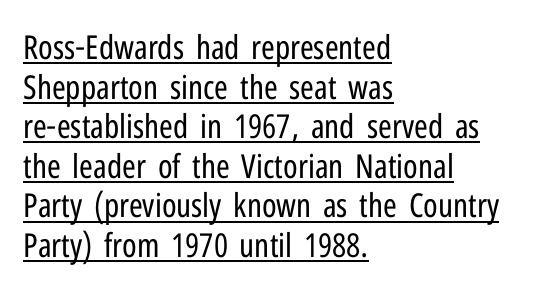
The image shows 33 px regular-weight, condensed sans-serif type, upright; set left-aligned, line spacing 1.2x, normal letter spacing, underlined; low stroke contrast and a medium x-height.
